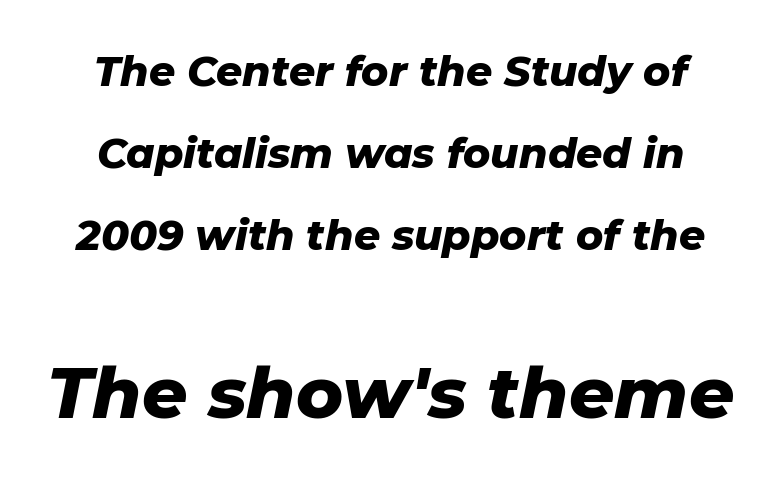
Q: Is the text bold? A: Yes.
Q: Is the text italic (slanted)? A: Yes, it leans right by about 11 degrees.
Q: Is the text underlined? A: No.
Q: Is the spacing between letters normal or unusually wide? A: Normal.
Q: Is the spacing between lines tight, normal or loose? A: Loose.
Q: Which block of text is set in a larger size, the first (top) or the second (bottom)? A: The second (bottom) one.
Q: Width (condensed, normal, or wide)? A: Normal.
Q: Stroke contrast? A: Low.
Q: x-height? A: Medium.
Q: Monospaced? A: No.
